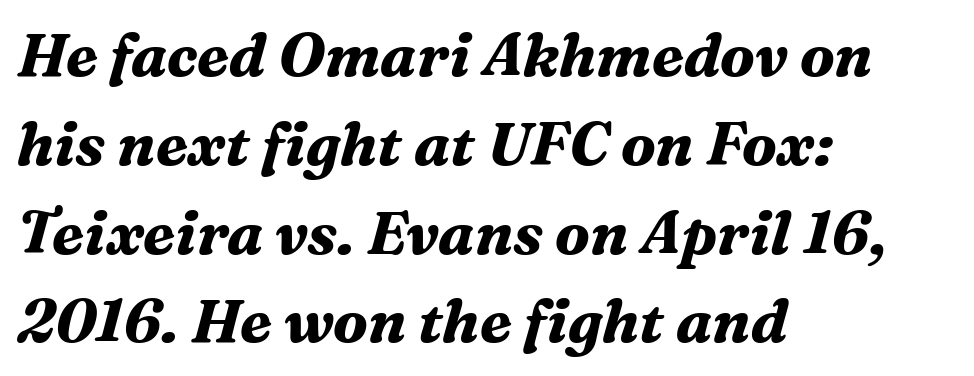
The glyphs in this specimen are seriffed. How heavy is the stroke? Heavy — this is a bold. No extra tracking has been applied to these lines. Rendered with sloped, italic letterforms.
